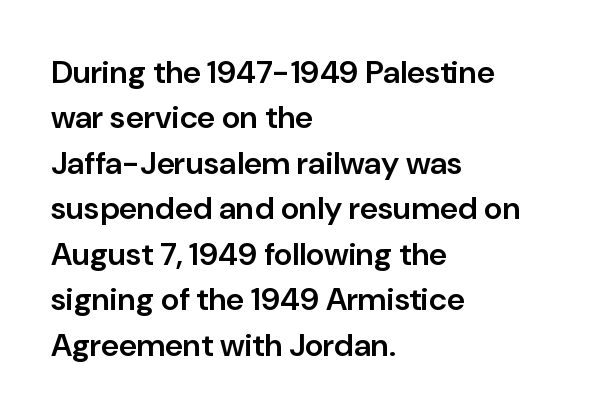
Q: Is the text bold? A: Semi-bold.
Q: Is the text italic (slanted)? A: No, it is upright.
Q: Is the typeface a serif or a sans-serif typeface? A: Sans-serif.
Q: Is the text underlined? A: No.
Q: How is the paragraph aligned? A: Left-aligned.
Q: Is the spacing between letters normal or unusually wide? A: Normal.
Q: Is the spacing between lines tight, normal or loose? A: Normal.
Q: Width (condensed, normal, or wide)? A: Normal.
Q: Stroke contrast? A: Low.
Q: x-height? A: Medium.
Q: Monospaced? A: No.
